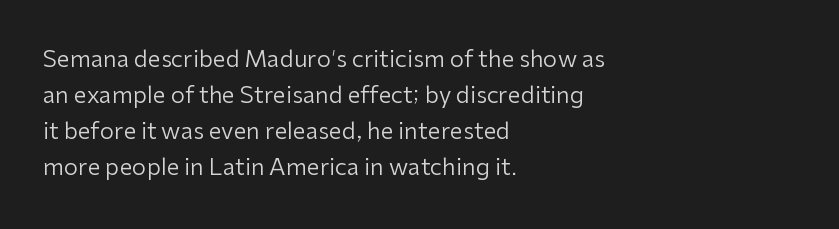
The image shows 23 px text type, upright; set left-aligned, normal line spacing (1.56x), normal letter spacing, not underlined.
